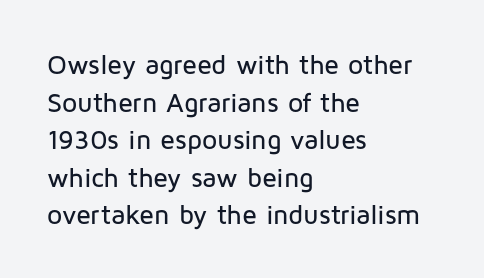
Plain, unruled lines of type. The lines in this sample share a left origin and differ only in where they stop. The specimen reads as upright at a glance. Letter spacing: default. If you measured baseline to baseline, you'd find a middling distance.
